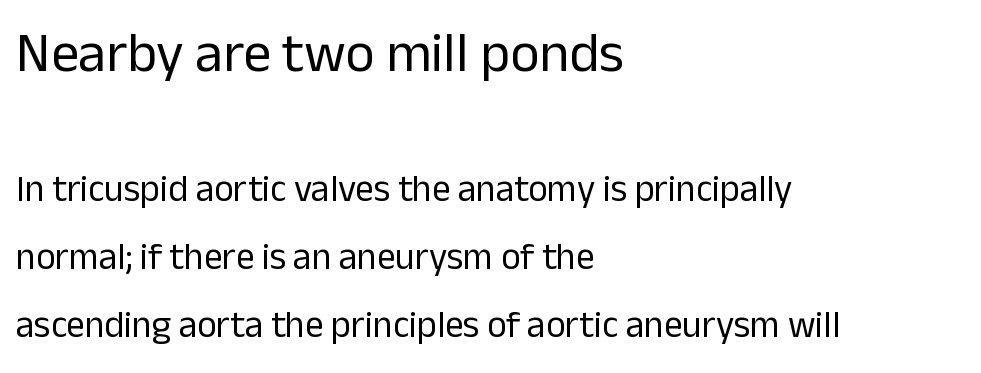
Q: Is the text bold? A: No.
Q: Is the text italic (slanted)? A: No, it is upright.
Q: Is the typeface a serif or a sans-serif typeface? A: Sans-serif.
Q: Is the text underlined? A: No.
Q: How is the paragraph aligned? A: Left-aligned.
Q: Is the spacing between letters normal or unusually wide? A: Normal.
Q: Which block of text is set in a larger size, the first (top) or the second (bottom)? A: The first (top) one.
Q: Width (condensed, normal, or wide)? A: Normal.
Q: Stroke contrast? A: Low.
Q: x-height? A: Medium.
Q: Monospaced? A: No.
